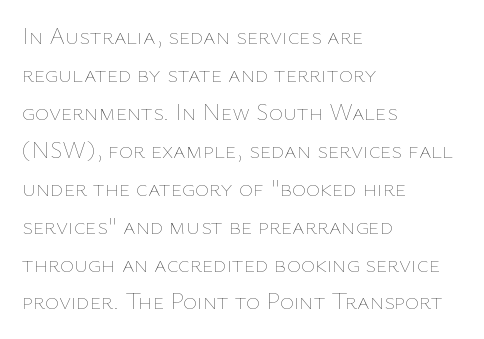
Q: Is the text bold? A: No.
Q: Is the text italic (slanted)? A: No, it is upright.
Q: Is the text underlined? A: No.
Q: How is the paragraph aligned? A: Left-aligned.
Q: Is the spacing between letters normal or unusually wide? A: Normal.
Q: Is the spacing between lines tight, normal or loose? A: Normal.
